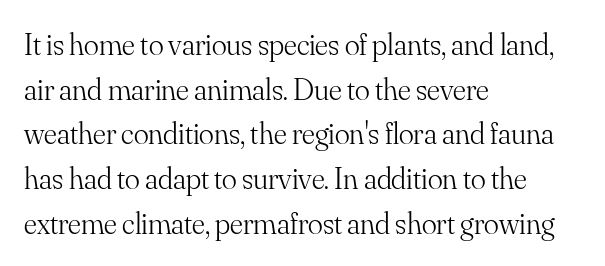
The image shows 31 px light serif type, upright; set left-aligned, normal line spacing (1.44x), normal letter spacing, not underlined; medium stroke contrast and a small x-height.
